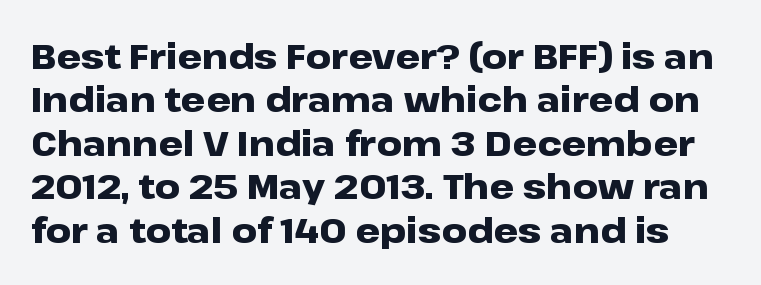
Heavy-handed strokes throughout: this text is bold. The font family rendered here belongs to the sans-serif group. How are the letters spaced? Ordinarily, with no added tracking. The passage shown is typed in a proportional face where columns would drift. The typography opts for an upright posture over an oblique one. Underlining? Definitely not there.
